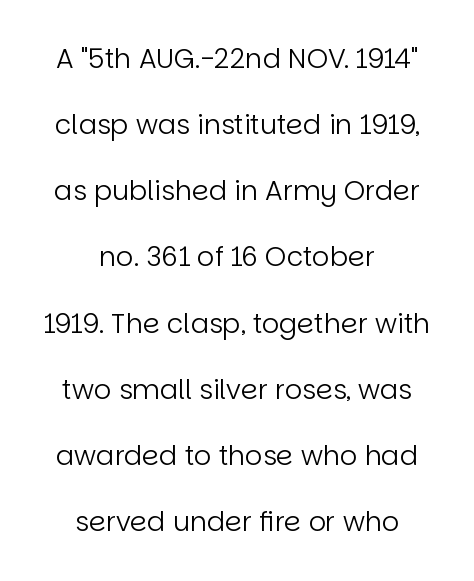
The image shows 27 px text type, upright; set centered, loose line spacing (2.45x), normal letter spacing, not underlined.
